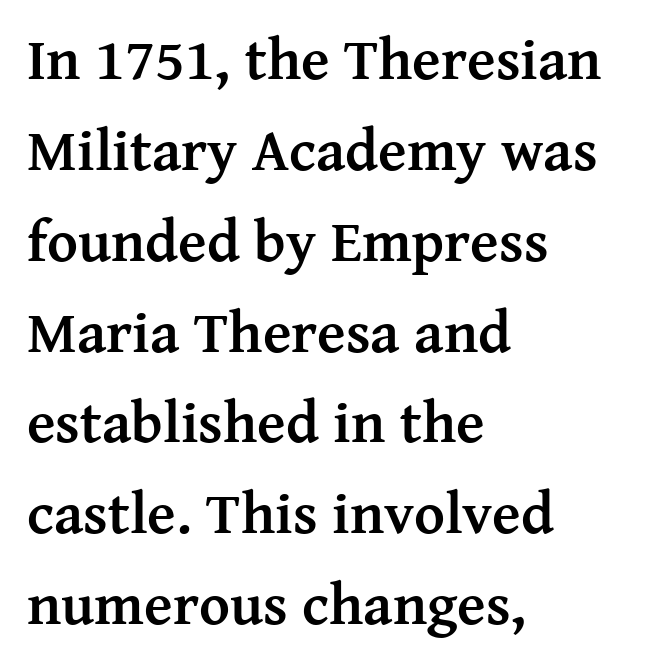
{"serif": "yes", "italic": "no", "bold": "yes", "weight": "semibold", "width": "normal", "stroke_contrast": "medium", "x_height": "medium", "monospaced": "no", "underline": "no", "align": "left", "line_spacing": "normal", "line_spacing_ratio": 1.54, "letter_spacing": "normal", "letter_spacing_em": 0.0, "glyph_px": 59}
